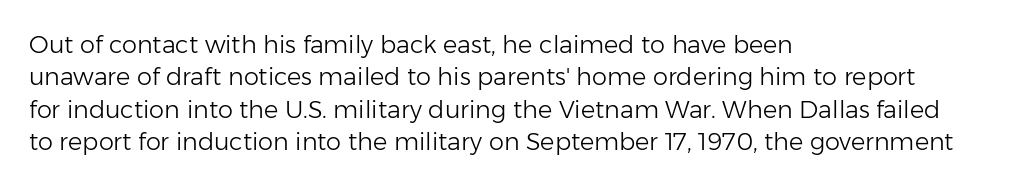
The image shows 24 px text type, upright; set left-aligned, normal line spacing (1.35x), normal letter spacing, not underlined.
